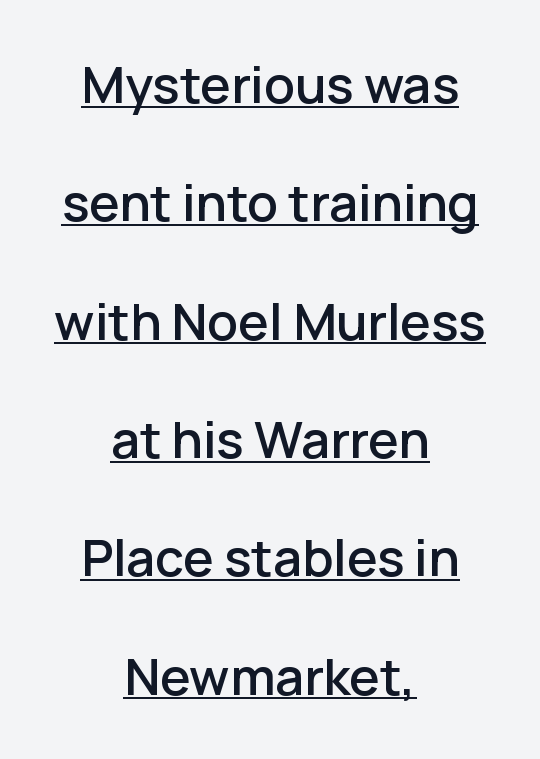
Q: Is the text italic (slanted)? A: No, it is upright.
Q: Is the typeface a serif or a sans-serif typeface? A: Sans-serif.
Q: Is the text underlined? A: Yes.
Q: How is the paragraph aligned? A: Centered.
Q: Is the spacing between letters normal or unusually wide? A: Normal.
Q: Is the spacing between lines tight, normal or loose? A: Loose.
Q: Width (condensed, normal, or wide)? A: Normal.
Q: Stroke contrast? A: Low.
Q: x-height? A: Medium.
Q: Monospaced? A: No.
